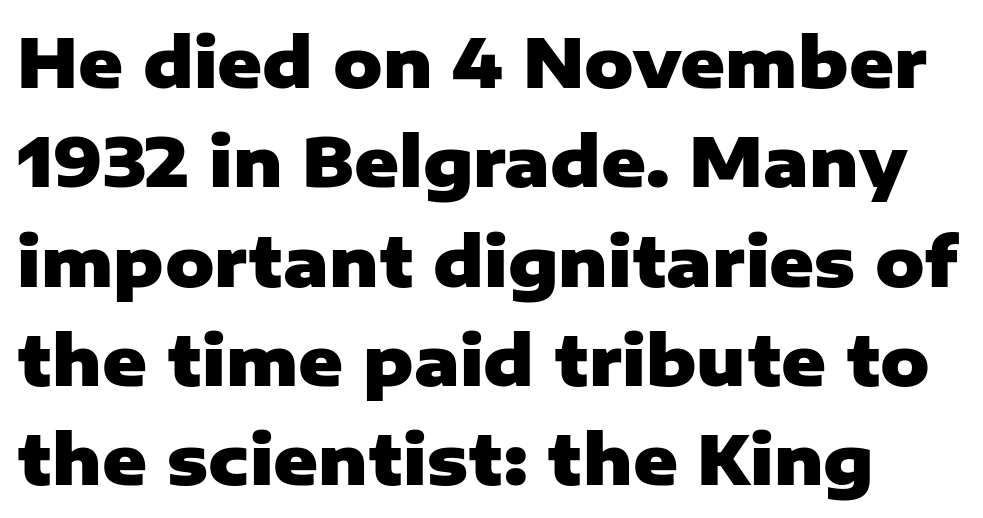
Is this a fixed-width face? No — the glyphs have proportional, varying widths. Normally led — the rows are evenly, conventionally spaced. Does extra space separate the letters? No, they use regular spacing. These words are printed bold, with thick strokes throughout.
